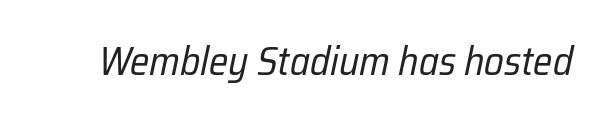
The face looks like a standard text weight, possibly lighter. Varying glyph widths throughout — classic text-font behaviour. Inter-character spacing is left at the font's built-in metrics. Descenders hang freely into open space.
